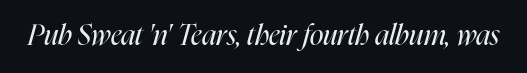
The image shows 28 px regular-weight, condensed type, italic (leaning right); set normal letter spacing, not underlined; high stroke contrast and a medium x-height.
